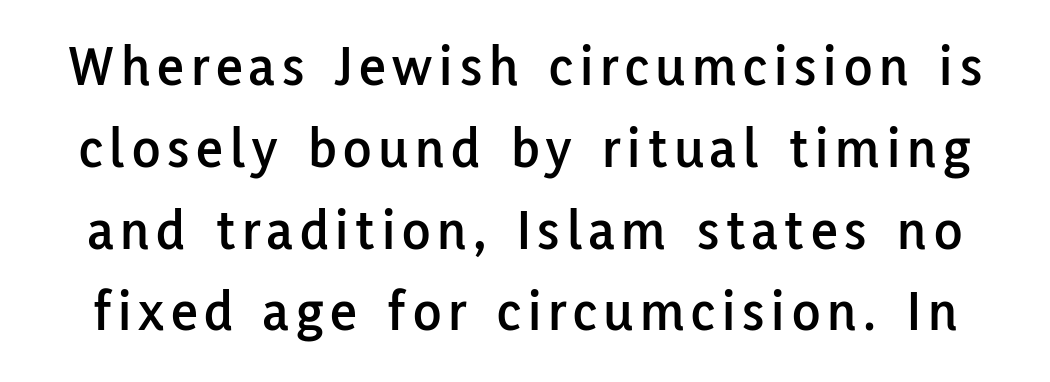
Q: Is the text italic (slanted)? A: No, it is upright.
Q: Is the typeface a serif or a sans-serif typeface? A: Sans-serif.
Q: Is the text underlined? A: No.
Q: Is the spacing between lines tight, normal or loose? A: Normal.
Q: Width (condensed, normal, or wide)? A: Normal.
Q: Stroke contrast? A: Low.
Q: x-height? A: Medium.
Q: Monospaced? A: No.
